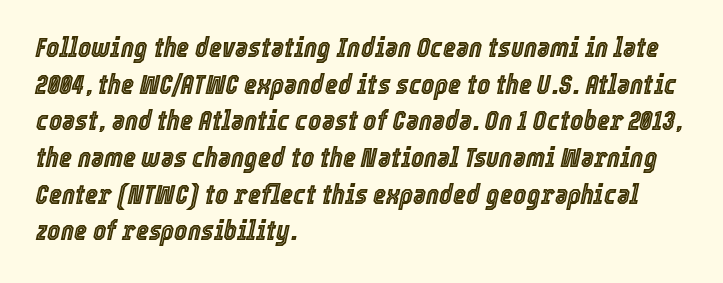
Is this a fixed-width face? No — the glyphs have proportional, varying widths. The space directly below the letters is spotless. Where is the straight margin? On the left. Each new line begins a customary step beneath the previous one. The letterforms sit shoulder to shoulder at normal distance. If you drew a line through each stem, it would be angled.
